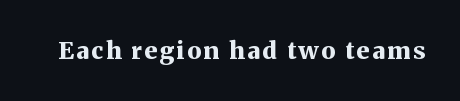
{"italic": "no", "bold": "yes", "underline": "no", "glyph_px": 24}
